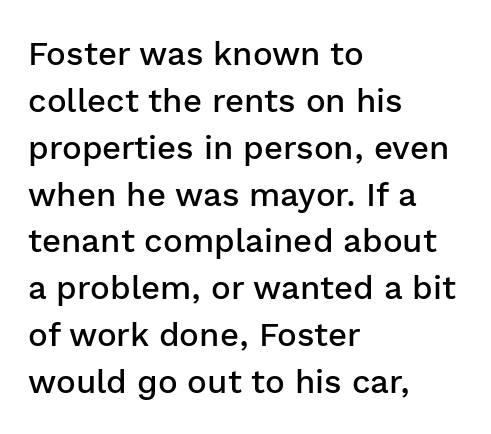
{"serif": "no", "italic": "no", "bold": "semi", "weight": "semibold", "width": "normal", "stroke_contrast": "low", "x_height": "medium", "monospaced": "no", "underline": "no", "align": "left", "line_spacing": "normal", "line_spacing_ratio": 1.42, "letter_spacing": "normal", "letter_spacing_em": 0.0, "glyph_px": 33}
